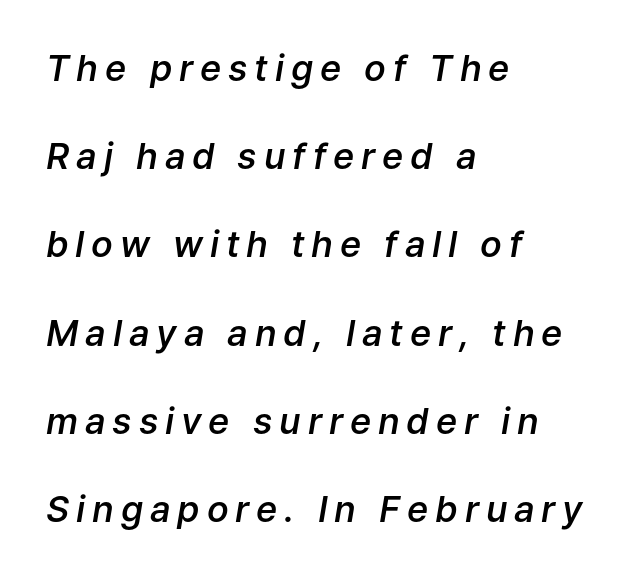
Q: Is the text bold? A: Semi-bold.
Q: Is the text italic (slanted)? A: Yes, it leans right by about 9 degrees.
Q: Is the text underlined? A: No.
Q: How is the paragraph aligned? A: Left-aligned.
Q: Is the spacing between lines tight, normal or loose? A: Loose.
Q: Width (condensed, normal, or wide)? A: Normal.
Q: Stroke contrast? A: Low.
Q: x-height? A: Medium.
Q: Monospaced? A: No.
